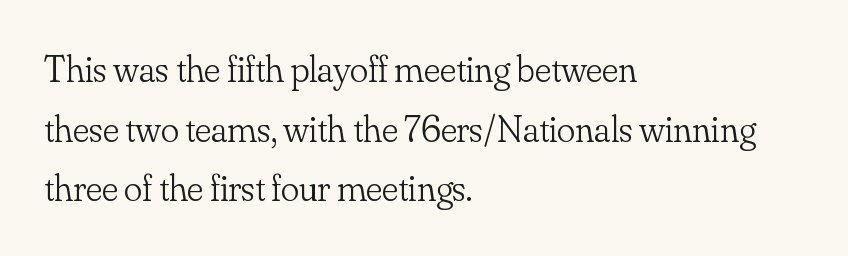
{"serif": "yes", "italic": "no", "bold": "no", "weight": "light", "width": "normal", "stroke_contrast": "low", "x_height": "small", "monospaced": "no", "underline": "no", "align": "left", "line_spacing": "normal", "line_spacing_ratio": 1.57, "letter_spacing": "normal", "letter_spacing_em": 0.0, "glyph_px": 38}
